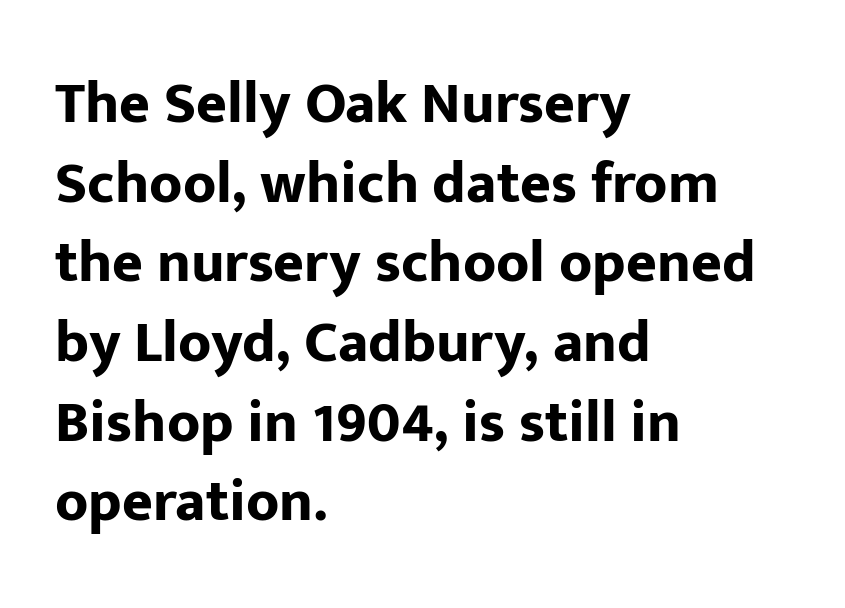
{"serif": "no", "italic": "no", "bold": "yes", "weight": "bold", "width": "normal", "stroke_contrast": "low", "x_height": "medium", "monospaced": "no", "underline": "no", "align": "left", "line_spacing": "normal", "line_spacing_ratio": 1.35, "letter_spacing": "normal", "letter_spacing_em": 0.0, "glyph_px": 59}
